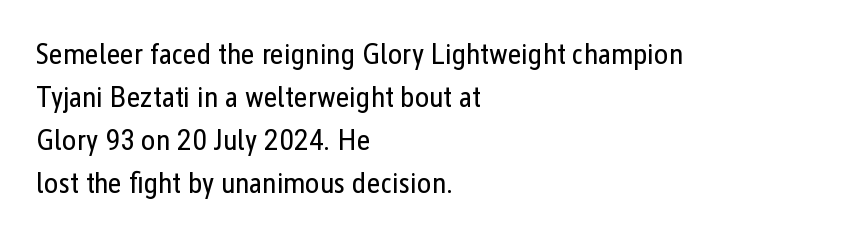
{"serif": "no", "italic": "no", "bold": "no", "weight": "regular", "width": "condensed", "stroke_contrast": "low", "x_height": "medium", "monospaced": "no", "underline": "no", "align": "left", "line_spacing": "normal", "line_spacing_ratio": 1.43, "letter_spacing": "normal", "letter_spacing_em": 0.0, "glyph_px": 30}
